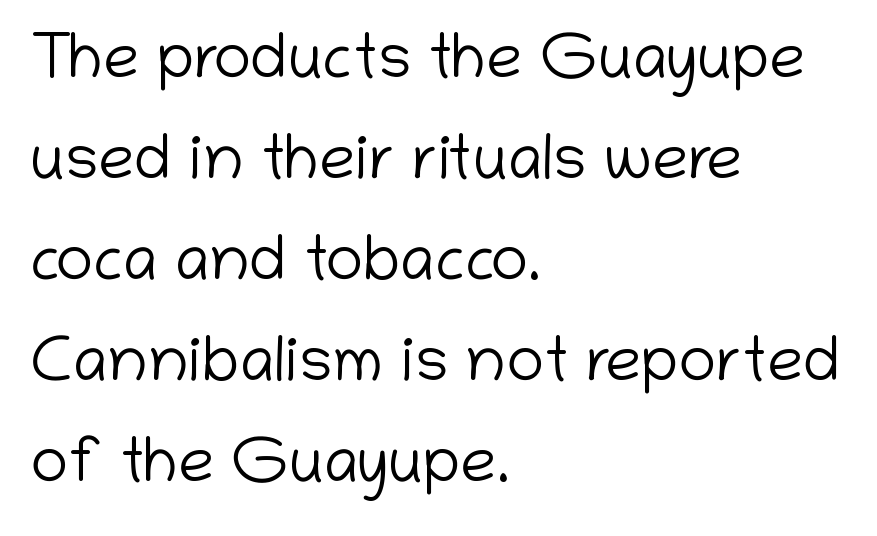
The image shows 64 px light sans-serif type, upright; set left-aligned, normal line spacing (1.58x), normal letter spacing, not underlined; low stroke contrast and a medium x-height.
